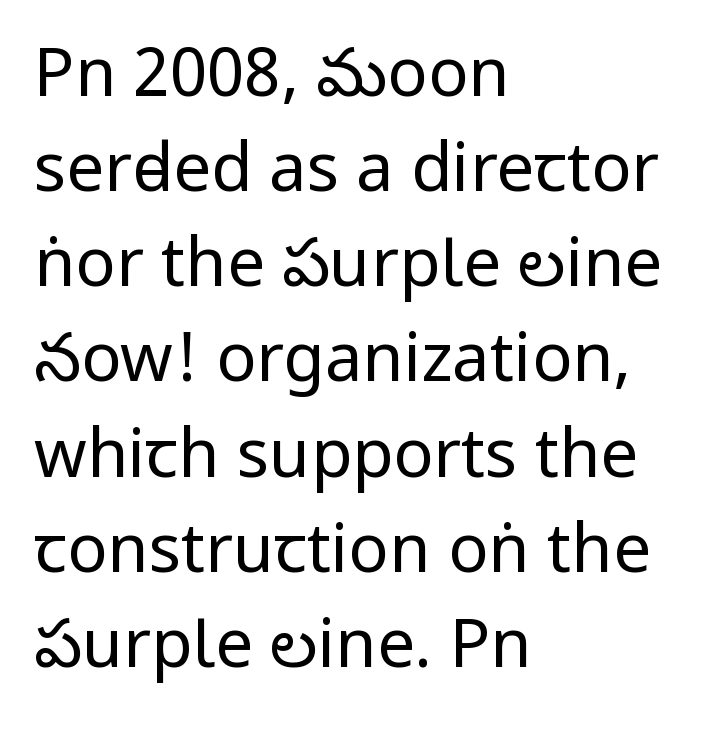
Q: Is the text bold? A: No.
Q: Is the text italic (slanted)? A: No, it is upright.
Q: Is the typeface a serif or a sans-serif typeface? A: Sans-serif.
Q: Is the text underlined? A: No.
Q: How is the paragraph aligned? A: Left-aligned.
Q: Is the spacing between letters normal or unusually wide? A: Normal.
Q: Is the spacing between lines tight, normal or loose? A: Normal.
Q: Width (condensed, normal, or wide)? A: Condensed.
Q: Stroke contrast? A: Low.
Q: x-height? A: Large.
Q: Monospaced? A: No.
